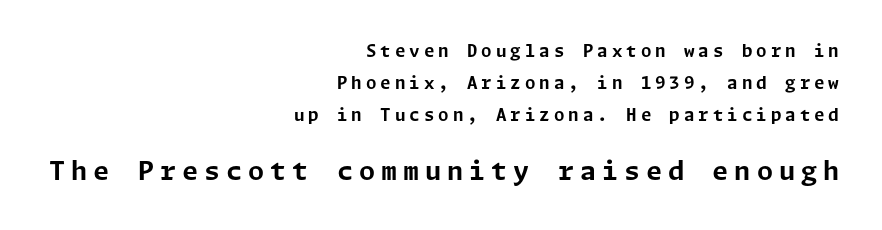
{"italic": "no", "bold": "yes", "underline": "no", "align": "right", "line_spacing_ratio": 1.87, "letter_spacing": "wide", "letter_spacing_em": 0.23, "larger_block": "second", "size_ratio": 1.53, "glyph_px": 26}
